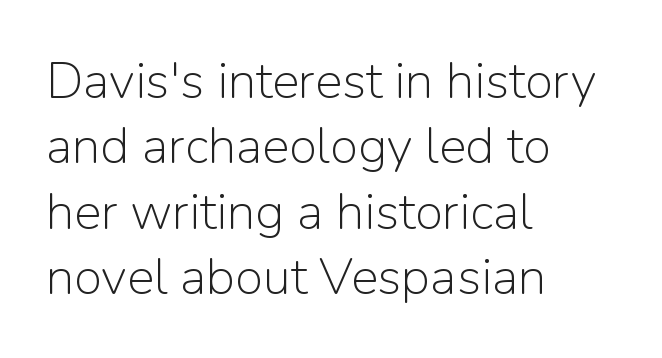
{"serif": "no", "italic": "no", "bold": "no", "weight": "light", "width": "normal", "stroke_contrast": "low", "x_height": "medium", "monospaced": "no", "underline": "no", "align": "left", "line_spacing": "normal", "line_spacing_ratio": 1.28, "letter_spacing": "normal", "letter_spacing_em": 0.0, "glyph_px": 51}
